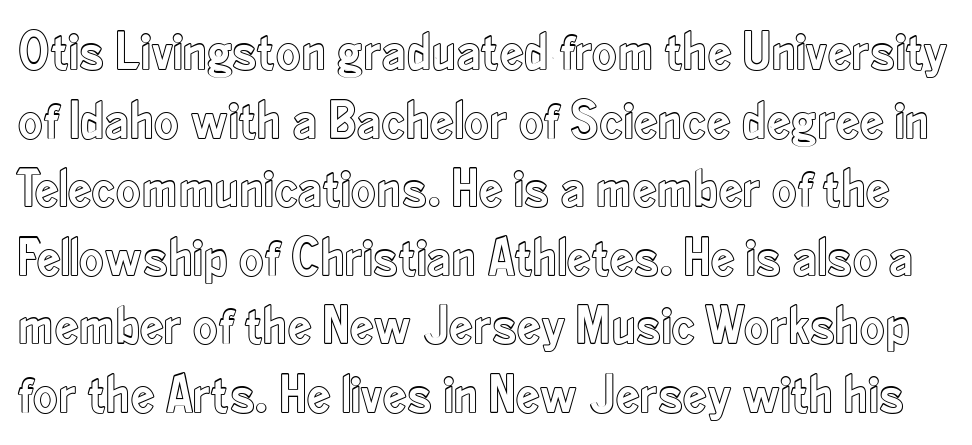
The image shows 54 px condensed type, upright; set normal line spacing (1.27x), normal letter spacing, not underlined; a small x-height.
